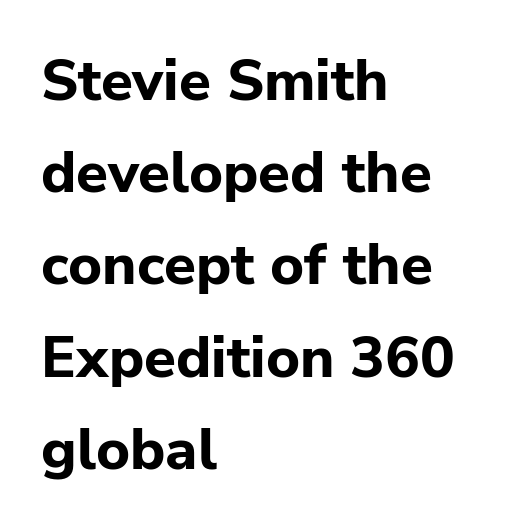
Is this a fixed-width face? No — the glyphs have proportional, varying widths. Short note: letters normally spaced. The passage shown is typeset with a sans-serif family. Designer's note — italics off, roman on. Reading down the block, your eye returns to a fixed left position each line. Type without underlining.
